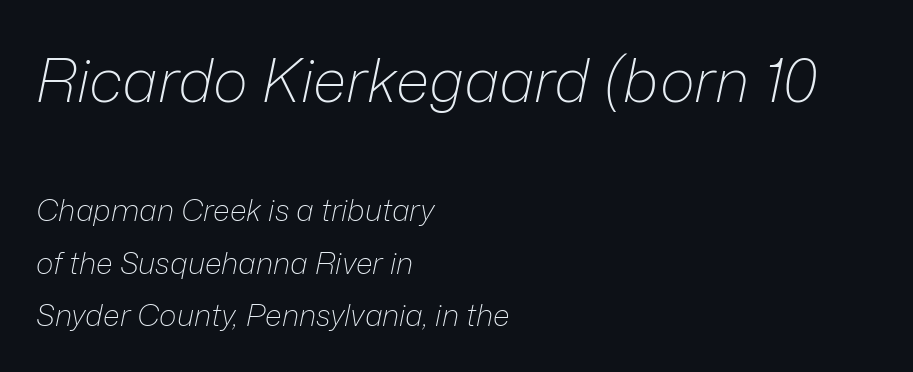
Italic? Definitely — the glyphs are oblique. No heavy texture on the line: the type isn't bold. Of the two passages, the one on top uses the larger point size. The letterforms sit shoulder to shoulder at normal distance.
